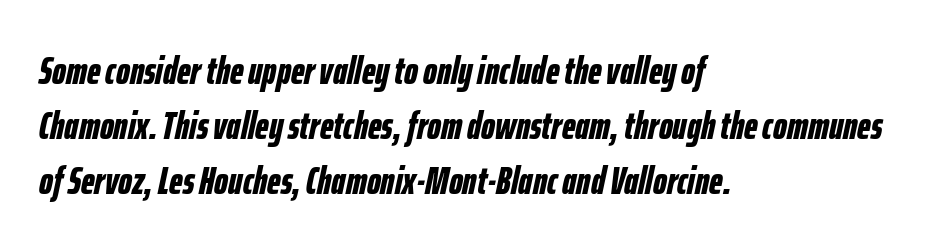
Q: Is the text bold? A: Yes.
Q: Is the text italic (slanted)? A: Yes, it leans right by about 12 degrees.
Q: Is the text underlined? A: No.
Q: How is the paragraph aligned? A: Left-aligned.
Q: Is the spacing between letters normal or unusually wide? A: Normal.
Q: Is the spacing between lines tight, normal or loose? A: Normal.
Q: Width (condensed, normal, or wide)? A: Condensed.
Q: Stroke contrast? A: Low.
Q: x-height? A: Medium.
Q: Monospaced? A: No.
